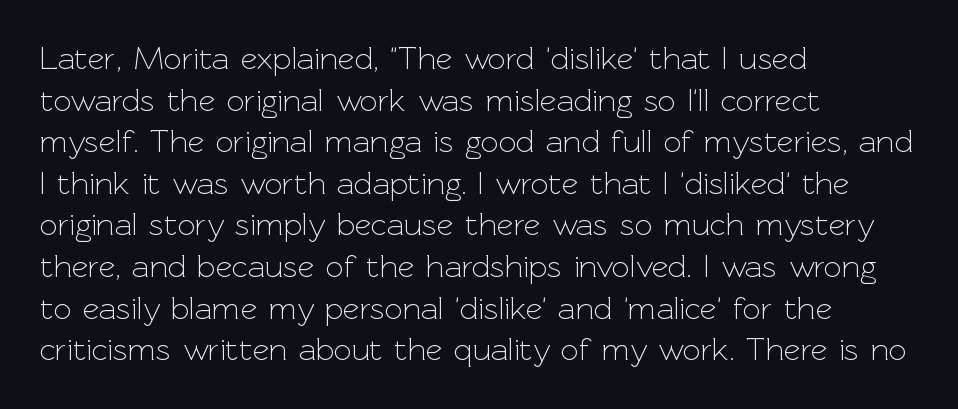
The face used here is a sans, in the tradition of grotesques and geometrics. Unmarked baselines from the first word to the last. The lettering holds an erect, upright posture throughout. This sample uses plain, unmodified letter spacing.
